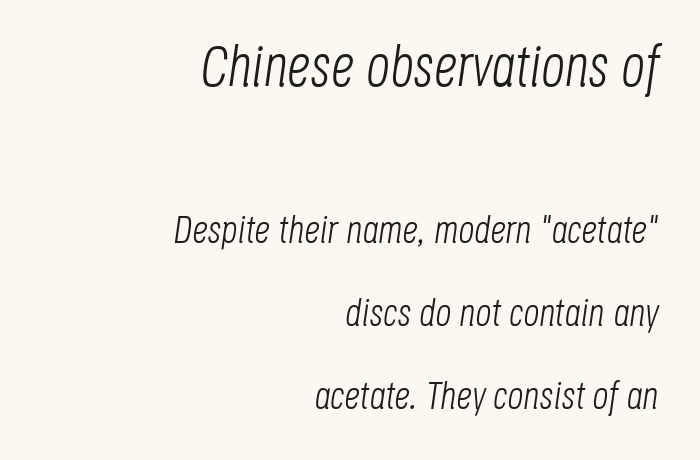
The image shows 58 px light, condensed type, italic (leaning right); set right-aligned, loose line spacing (2.14x), normal letter spacing, not underlined; the first (top) block is 1.49x larger; low stroke contrast and a large x-height.
